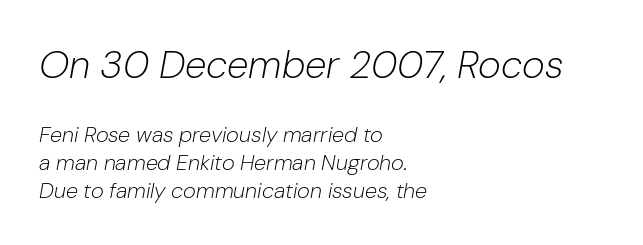
Q: Is the text bold? A: No.
Q: Is the text italic (slanted)? A: Yes, it leans right by about 10 degrees.
Q: Is the text underlined? A: No.
Q: How is the paragraph aligned? A: Left-aligned.
Q: Is the spacing between letters normal or unusually wide? A: Normal.
Q: Is the spacing between lines tight, normal or loose? A: Normal.
Q: Which block of text is set in a larger size, the first (top) or the second (bottom)? A: The first (top) one.
Q: Width (condensed, normal, or wide)? A: Normal.
Q: Stroke contrast? A: Low.
Q: x-height? A: Medium.
Q: Monospaced? A: No.
